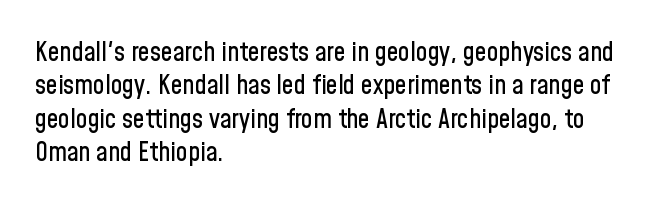
Beneath every word, the page is bare. Evenly set lines give the paragraph a standard silhouette. The compositor pushed each line to the left boundary. Spacing between characters is what you'd get straight out of the box. When letters stand straight like this, we call the style roman or upright.
